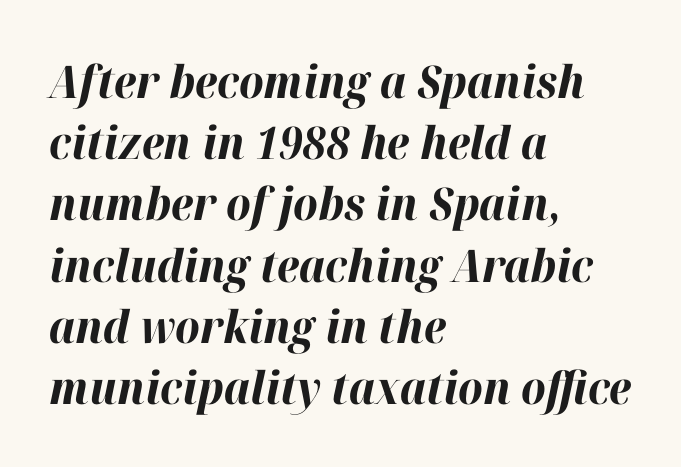
Q: Is the text bold? A: Yes.
Q: Is the text italic (slanted)? A: Yes, it leans right by about 12 degrees.
Q: Is the text underlined? A: No.
Q: How is the paragraph aligned? A: Left-aligned.
Q: Is the spacing between letters normal or unusually wide? A: Normal.
Q: Is the spacing between lines tight, normal or loose? A: Normal.
Q: Width (condensed, normal, or wide)? A: Normal.
Q: Stroke contrast? A: High.
Q: x-height? A: Medium.
Q: Monospaced? A: No.
